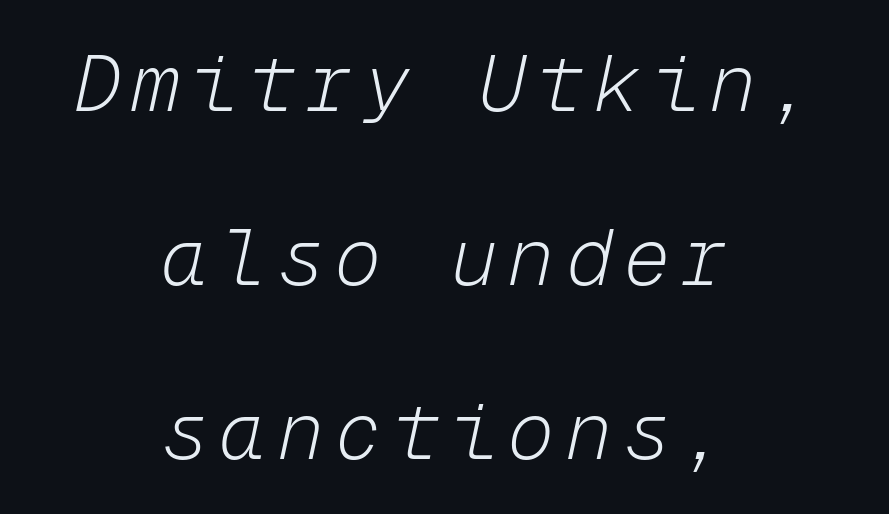
The image shows 79 px light type, italic (leaning right), monospaced; set centered, loose line spacing (2.2x), not underlined; low stroke contrast and a medium x-height.
